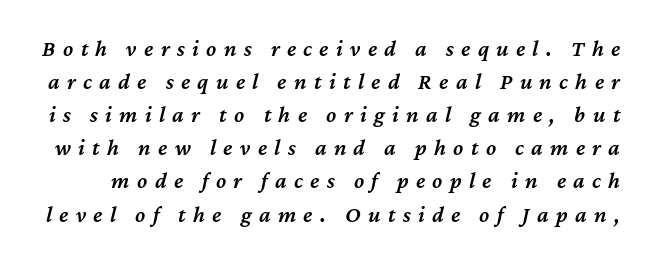
{"italic": "yes", "lean": "right", "slant_degrees": 12, "bold": "semi", "underline": "no", "line_spacing": "normal", "line_spacing_ratio": 1.44, "letter_spacing": "wide", "letter_spacing_em": 0.32, "glyph_px": 23}
